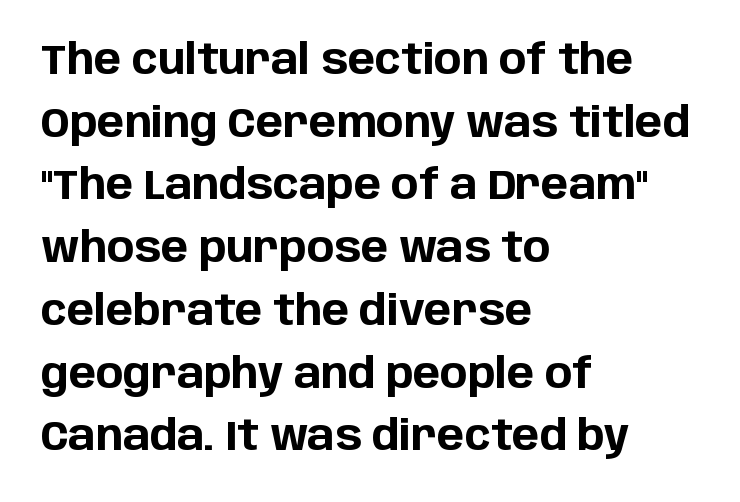
Q: Is the text bold? A: Yes.
Q: Is the text italic (slanted)? A: No, it is upright.
Q: Is the typeface a serif or a sans-serif typeface? A: Sans-serif.
Q: Is the text underlined? A: No.
Q: How is the paragraph aligned? A: Left-aligned.
Q: Is the spacing between letters normal or unusually wide? A: Normal.
Q: Is the spacing between lines tight, normal or loose? A: Normal.
Q: Width (condensed, normal, or wide)? A: Normal.
Q: Stroke contrast? A: Low.
Q: x-height? A: Large.
Q: Monospaced? A: No.
